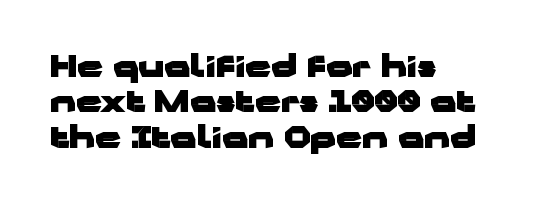
{"serif": "no", "italic": "no", "bold": "yes", "weight": "heavy", "width": "wide", "stroke_contrast": "low", "x_height": "medium", "monospaced": "no", "underline": "no", "align": "left", "line_spacing_ratio": 1.22, "letter_spacing": "normal", "letter_spacing_em": 0.0, "glyph_px": 29}
